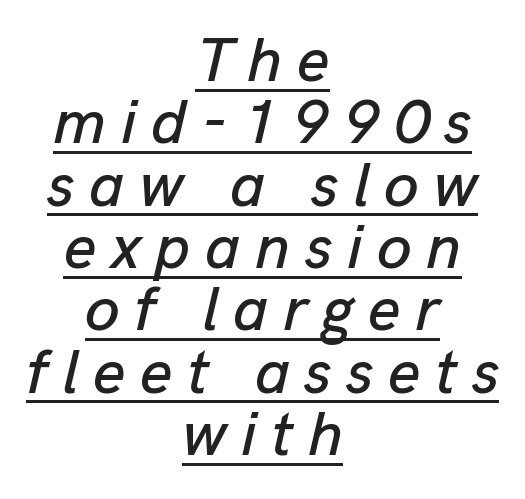
Here the designer chose a conventional face with non-uniform glyph widths. Each new line begins almost immediately beneath the previous one. Quick note: underline on. Style check: oblique. The tracking reads as deliberately expanded to a designer's eye.
